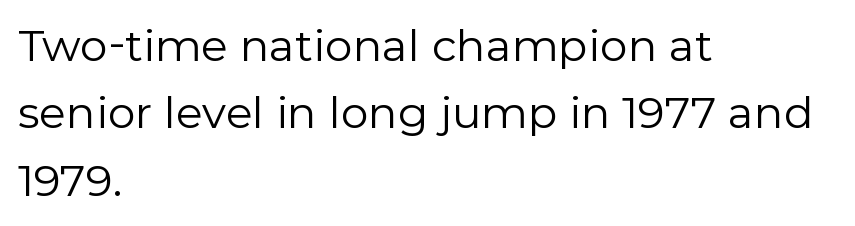
The image shows 44 px regular-weight sans-serif type, upright; set left-aligned, normal line spacing (1.53x), normal letter spacing, not underlined; low stroke contrast and a medium x-height.
